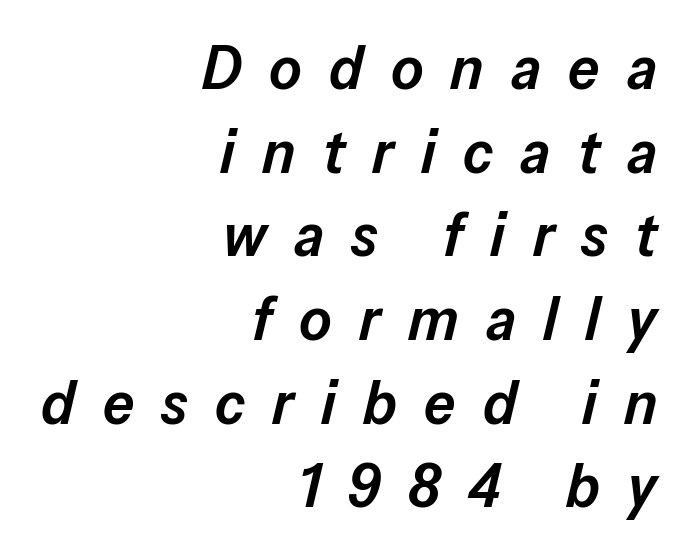
Q: Is the text bold? A: Semi-bold.
Q: Is the text italic (slanted)? A: Yes, it leans right by about 13 degrees.
Q: Is the text underlined? A: No.
Q: How is the paragraph aligned? A: Right-aligned.
Q: Is the spacing between letters normal or unusually wide? A: Unusually wide.
Q: Is the spacing between lines tight, normal or loose? A: Normal.
Q: Width (condensed, normal, or wide)? A: Normal.
Q: Stroke contrast? A: Low.
Q: x-height? A: Medium.
Q: Monospaced? A: No.
